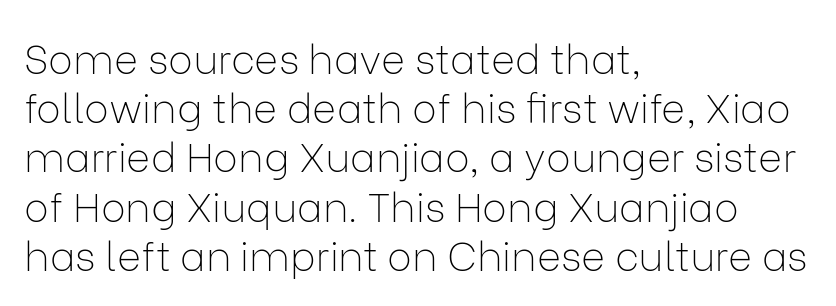
Which margin do the lines hug? The left one — the right edge is uneven. Unlike italic type, these characters show no tilt at all. The rendering keeps characters at their native spacing. Stem width sits at or under what a default text font uses. Is this a sans? Yes — the strokes have no serifs.
